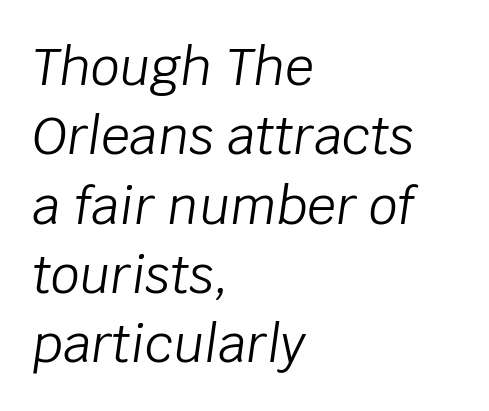
The image shows 51 px light type, italic (leaning right); set left-aligned, normal line spacing (1.36x), normal letter spacing, not underlined; low stroke contrast and a large x-height.
